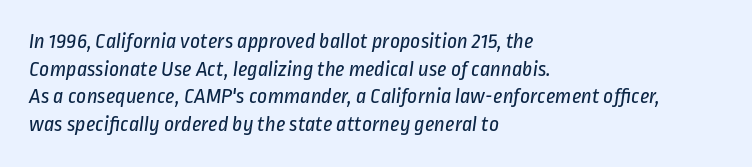
Q: Is the text bold? A: No.
Q: Is the text underlined? A: No.
Q: How is the paragraph aligned? A: Left-aligned.
Q: Is the spacing between letters normal or unusually wide? A: Normal.
Q: Is the spacing between lines tight, normal or loose? A: Normal.
